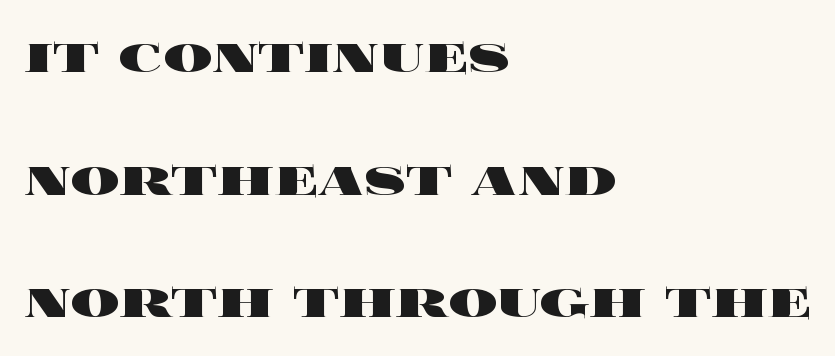
Q: Is the text bold? A: Yes.
Q: Is the text italic (slanted)? A: No, it is upright.
Q: Is the text underlined? A: No.
Q: How is the paragraph aligned? A: Left-aligned.
Q: Is the spacing between letters normal or unusually wide? A: Normal.
Q: Is the spacing between lines tight, normal or loose? A: Loose.
Q: Width (condensed, normal, or wide)? A: Wide.
Q: x-height? A: Large.
Q: Monospaced? A: No.
